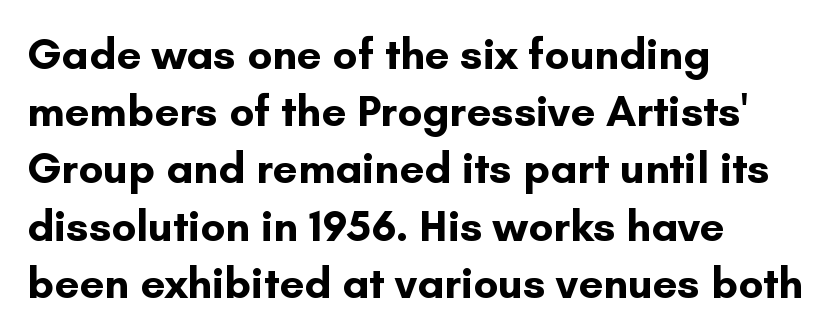
Q: Is the text bold? A: Yes.
Q: Is the text italic (slanted)? A: No, it is upright.
Q: Is the typeface a serif or a sans-serif typeface? A: Sans-serif.
Q: Is the text underlined? A: No.
Q: How is the paragraph aligned? A: Left-aligned.
Q: Is the spacing between letters normal or unusually wide? A: Normal.
Q: Is the spacing between lines tight, normal or loose? A: Normal.
Q: Width (condensed, normal, or wide)? A: Normal.
Q: Stroke contrast? A: Low.
Q: x-height? A: Small.
Q: Monospaced? A: No.
